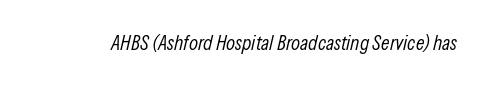
Yep, that's italic — everything's leaning. The face looks like a standard text weight, possibly lighter. This sample uses plain, unmodified letter spacing. Descenders hang freely into open space.
